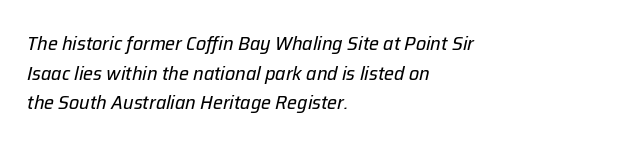
Reading down the block, your eye returns to a fixed left position each line. This sample uses an oblique cut, with every glyph tilted off the vertical. Weight: in the light-to-regular range. This rendering features lettering with no underline.
